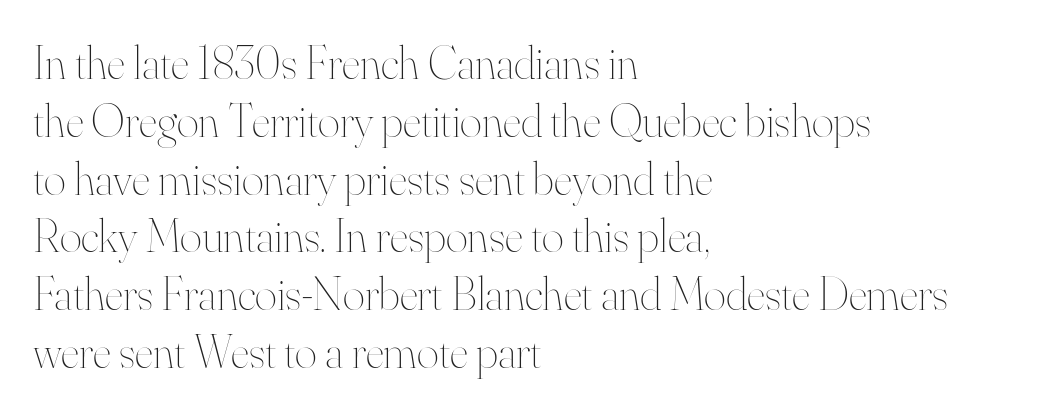
Ascenders rise straight up at ninety degrees. The face used here is rendered with its standard letterfit. Words float on clear page, feet unadorned. The passage is arranged the way most books set body copy — flush left. These glyphs show unthickened strokes, regular width or finer. Proportional: the letters do not fall into vertical columns.
